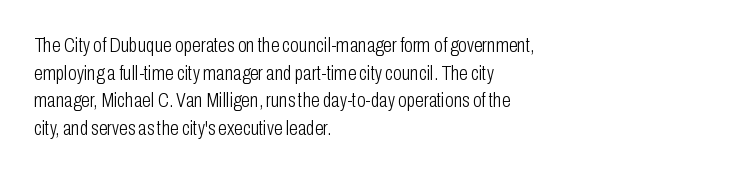
Q: Is the text bold? A: No.
Q: Is the text italic (slanted)? A: No, it is upright.
Q: Is the text underlined? A: No.
Q: How is the paragraph aligned? A: Left-aligned.
Q: Is the spacing between letters normal or unusually wide? A: Normal.
Q: Is the spacing between lines tight, normal or loose? A: Normal.
